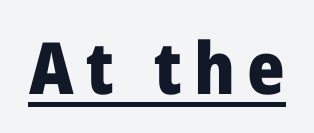
Q: Is the text bold? A: Yes.
Q: Is the text italic (slanted)? A: No, it is upright.
Q: Is the typeface a serif or a sans-serif typeface? A: Sans-serif.
Q: Is the text underlined? A: Yes.
Q: Width (condensed, normal, or wide)? A: Normal.
Q: Stroke contrast? A: Low.
Q: x-height? A: Medium.
Q: Monospaced? A: No.
